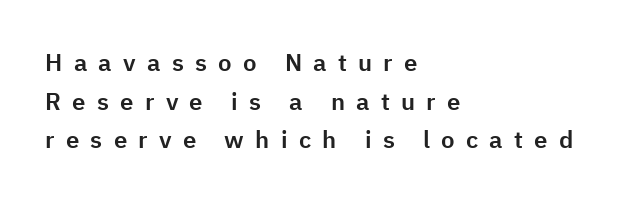
The words here are not underlined. Students, observe: this is what conventionally led text looks like. The lines are quadded left. Every stem runs plumb, perpendicular to the baseline. These lines have a slow, spaced-out rhythm from letter to letter.
